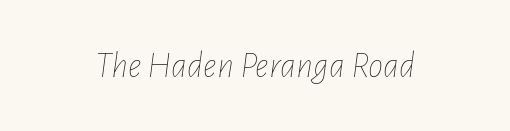
{"italic": "yes", "lean": "right", "slant_degrees": 7, "bold": "no", "weight": "thin", "width": "condensed", "stroke_contrast": "low", "x_height": "medium", "monospaced": "no", "underline": "no", "letter_spacing": "normal", "letter_spacing_em": 0.0, "glyph_px": 38}
